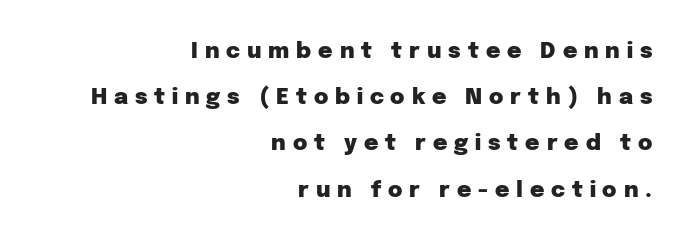
The image shows 22 px bold type, upright; set right-aligned, loose line spacing (2.1x), unusually wide letter spacing (+0.31 em), not underlined.
